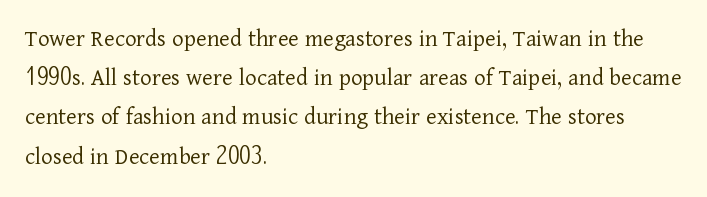
Is this a heavy cut? Hardly; it is regular or lighter. In CSS terms this would be text-align: left. Words appear dense and cohesive because spacing is normal. The gap between lines stays unmarked. Reading down the column, the eye jumps a familiar distance to each next line. This is roman type, the default non-slanted kind.
